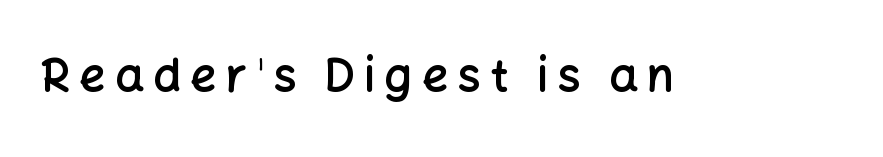
{"serif": "no", "italic": "no", "bold": "semi", "weight": "semibold", "width": "normal", "stroke_contrast": "low", "x_height": "medium", "monospaced": "no", "underline": "no", "letter_spacing": "wide", "letter_spacing_em": 0.2, "glyph_px": 46}
